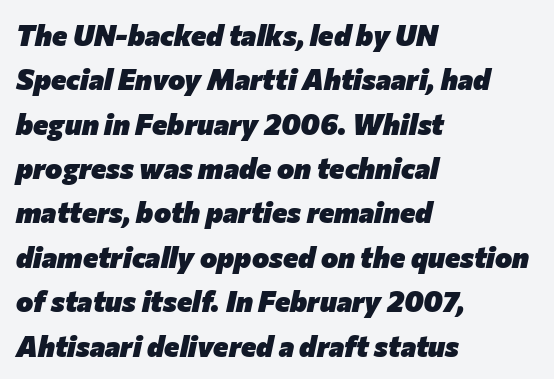
Q: Is the text bold? A: Yes.
Q: Is the text italic (slanted)? A: Yes, it leans right by about 12 degrees.
Q: Is the text underlined? A: No.
Q: How is the paragraph aligned? A: Left-aligned.
Q: Is the spacing between letters normal or unusually wide? A: Normal.
Q: Is the spacing between lines tight, normal or loose? A: Normal.
Q: Width (condensed, normal, or wide)? A: Normal.
Q: Stroke contrast? A: Low.
Q: x-height? A: Medium.
Q: Monospaced? A: No.
